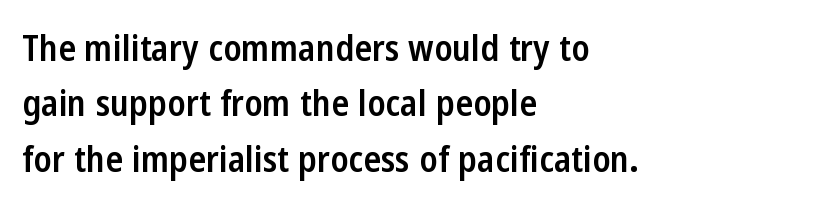
Proportional: the letters do not fall into vertical columns. The letters sit at their default tracking, neither squeezed nor spread. Heft: intermediate — a semibold. The rendering anchors every line to the left-hand side. The specimen reads as upright at a glance. Nope, no serifs anywhere on these letters.
